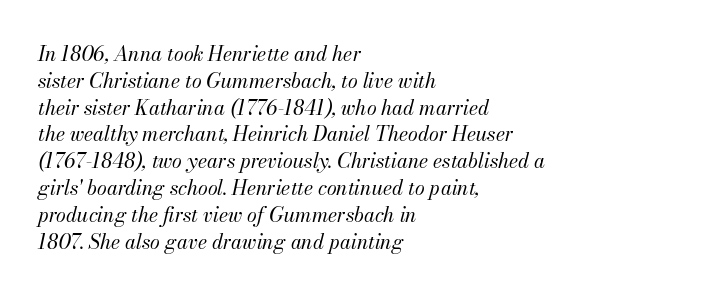
{"italic": "yes", "lean": "right", "slant_degrees": 13, "bold": "no", "underline": "no", "align": "left", "line_spacing": "normal", "line_spacing_ratio": 1.34, "letter_spacing": "normal", "letter_spacing_em": 0.0, "glyph_px": 20}
